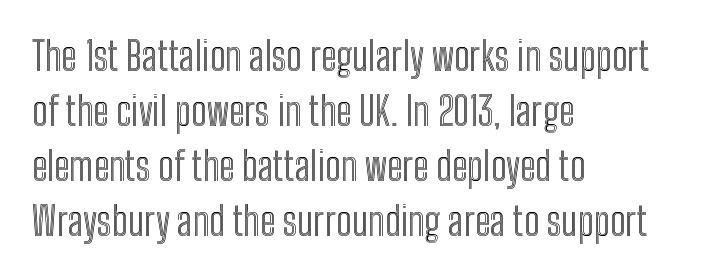
Q: Is the text italic (slanted)? A: No, it is upright.
Q: Is the text underlined? A: No.
Q: How is the paragraph aligned? A: Left-aligned.
Q: Is the spacing between letters normal or unusually wide? A: Normal.
Q: Is the spacing between lines tight, normal or loose? A: Normal.
Q: Width (condensed, normal, or wide)? A: Condensed.
Q: x-height? A: Medium.
Q: Monospaced? A: No.
